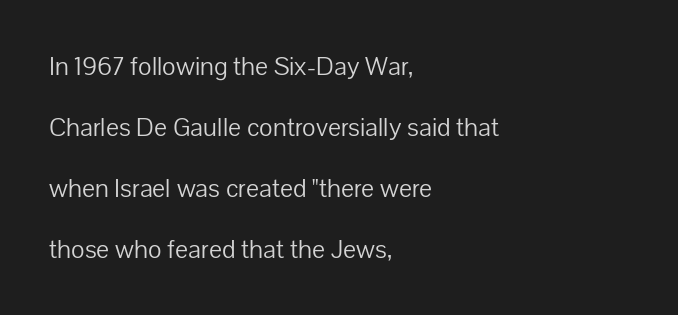
Q: Is the text bold? A: No.
Q: Is the text italic (slanted)? A: No, it is upright.
Q: Is the text underlined? A: No.
Q: How is the paragraph aligned? A: Left-aligned.
Q: Is the spacing between letters normal or unusually wide? A: Normal.
Q: Is the spacing between lines tight, normal or loose? A: Loose.
